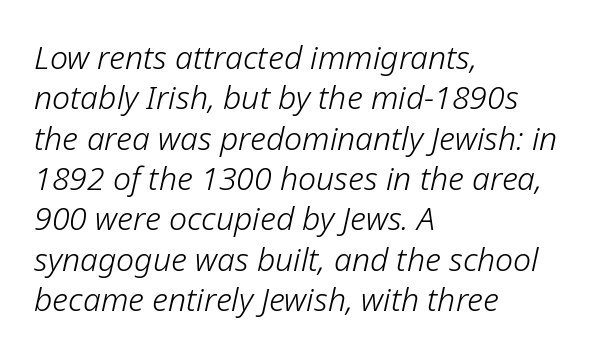
{"italic": "yes", "lean": "right", "slant_degrees": 12, "bold": "no", "weight": "light", "width": "normal", "stroke_contrast": "low", "x_height": "medium", "monospaced": "no", "underline": "no", "align": "left", "line_spacing": "normal", "line_spacing_ratio": 1.26, "letter_spacing": "normal", "letter_spacing_em": 0.0, "glyph_px": 32}
